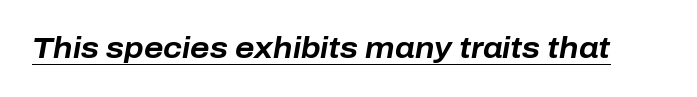
The image shows 29 px bold type, italic (leaning right); set normal letter spacing, underlined; low stroke contrast and a medium x-height.
